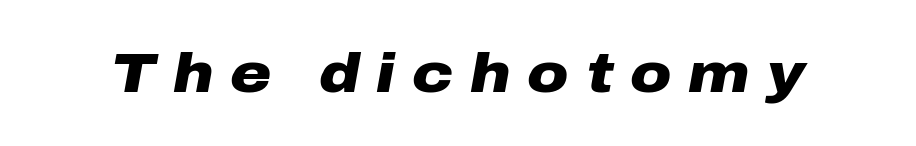
Q: Is the text bold? A: Yes.
Q: Is the text italic (slanted)? A: Yes, it leans right by about 10 degrees.
Q: Is the text underlined? A: No.
Q: Is the spacing between letters normal or unusually wide? A: Unusually wide.
Q: Width (condensed, normal, or wide)? A: Wide.
Q: Stroke contrast? A: Low.
Q: x-height? A: Medium.
Q: Monospaced? A: No.
